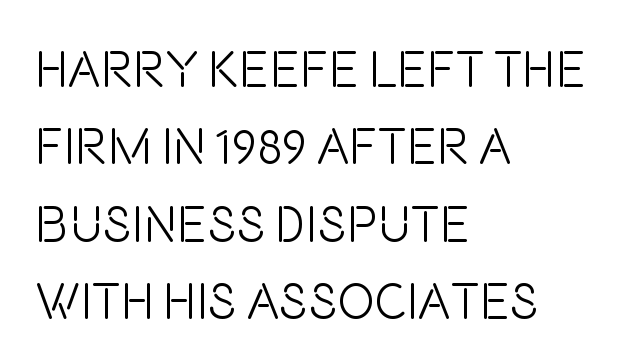
Q: Is the text bold? A: No.
Q: Is the text italic (slanted)? A: No, it is upright.
Q: Is the typeface a serif or a sans-serif typeface? A: Sans-serif.
Q: Is the text underlined? A: No.
Q: How is the paragraph aligned? A: Left-aligned.
Q: Is the spacing between letters normal or unusually wide? A: Normal.
Q: Is the spacing between lines tight, normal or loose? A: Normal.
Q: Width (condensed, normal, or wide)? A: Condensed.
Q: Stroke contrast? A: Low.
Q: x-height? A: Large.
Q: Monospaced? A: No.
